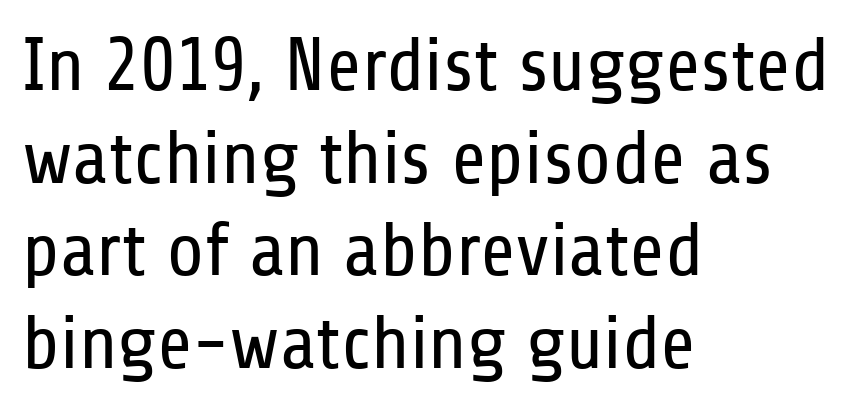
Q: Is the text bold? A: No.
Q: Is the text italic (slanted)? A: No, it is upright.
Q: Is the typeface a serif or a sans-serif typeface? A: Sans-serif.
Q: Is the text underlined? A: No.
Q: How is the paragraph aligned? A: Left-aligned.
Q: Is the spacing between letters normal or unusually wide? A: Normal.
Q: Width (condensed, normal, or wide)? A: Condensed.
Q: Stroke contrast? A: Low.
Q: x-height? A: Medium.
Q: Monospaced? A: No.
